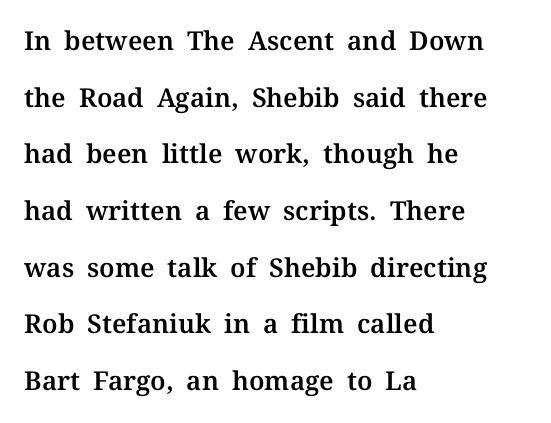
{"italic": "no", "underline": "no", "align": "left", "line_spacing": "loose", "line_spacing_ratio": 2.18, "letter_spacing": "normal", "letter_spacing_em": 0.0, "glyph_px": 26}
